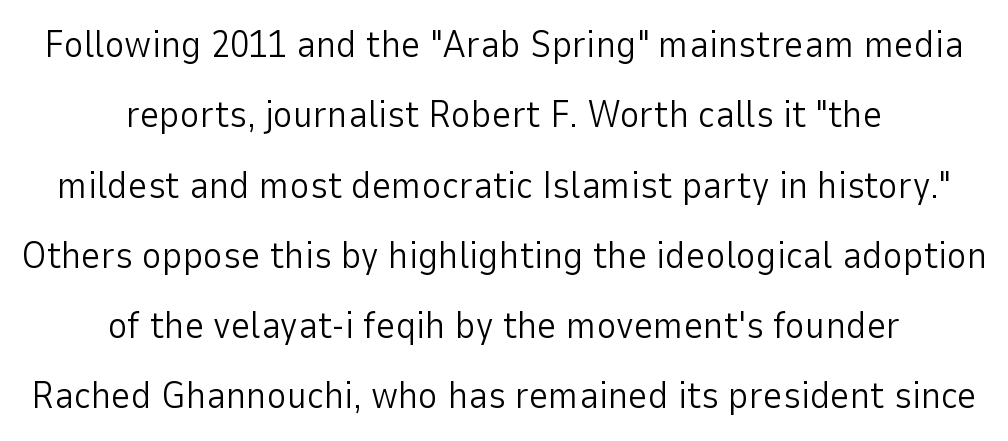
Q: Is the text bold? A: No.
Q: Is the text italic (slanted)? A: No, it is upright.
Q: Is the typeface a serif or a sans-serif typeface? A: Sans-serif.
Q: Is the text underlined? A: No.
Q: How is the paragraph aligned? A: Centered.
Q: Is the spacing between letters normal or unusually wide? A: Normal.
Q: Width (condensed, normal, or wide)? A: Normal.
Q: Stroke contrast? A: Low.
Q: x-height? A: Medium.
Q: Monospaced? A: No.
